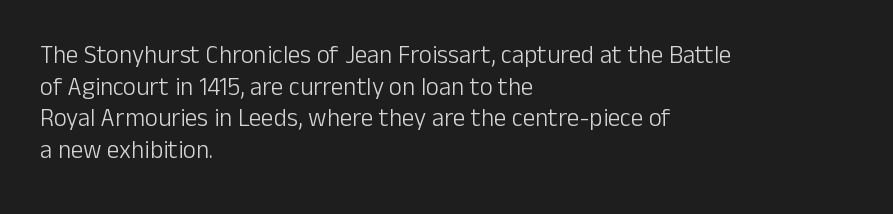
The characters are drawn with everyday or finer stroke widths. The string is rendered with underlining switched off. Leading matches the norm, producing a regular column. This sample uses plain, unmodified letter spacing.
